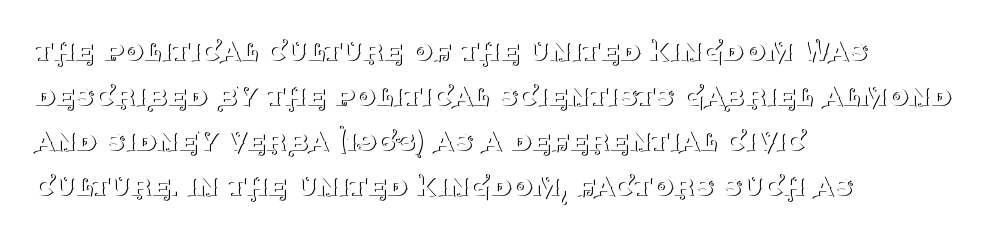
Is the block centered? No — it sits flush against the left margin. Just letters on the line, the space beneath them empty. Compared with typical body copy, the letter spacing here is the same. Typographically, this falls in the serif category.
